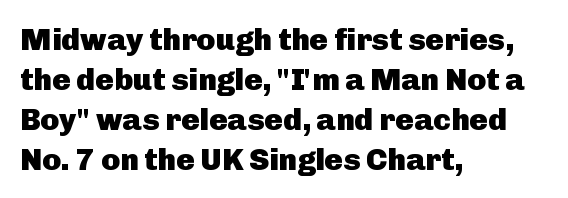
Q: Is the text bold? A: Yes.
Q: Is the text italic (slanted)? A: No, it is upright.
Q: Is the typeface a serif or a sans-serif typeface? A: Sans-serif.
Q: Is the text underlined? A: No.
Q: How is the paragraph aligned? A: Left-aligned.
Q: Is the spacing between letters normal or unusually wide? A: Normal.
Q: Is the spacing between lines tight, normal or loose? A: Normal.
Q: Width (condensed, normal, or wide)? A: Normal.
Q: Stroke contrast? A: Low.
Q: x-height? A: Medium.
Q: Monospaced? A: No.
